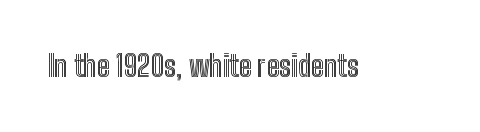
Looks like regular typesetting: each glyph gets only the width it needs. Is there any slant? The stems are plumb. Glance below the letters and you will spot only blank space. Tracking value appears to be zero — textbook default spacing.
